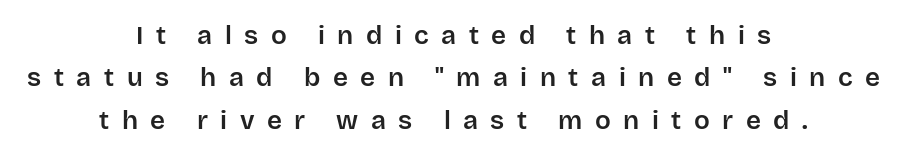
The image shows 26 px text type, upright; set centered, normal line spacing (1.63x), unusually wide letter spacing (+0.48 em), not underlined.
